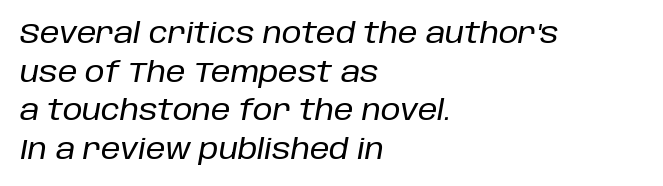
Q: Is the text italic (slanted)? A: Yes, it leans right by about 10 degrees.
Q: Is the text underlined? A: No.
Q: How is the paragraph aligned? A: Left-aligned.
Q: Is the spacing between letters normal or unusually wide? A: Normal.
Q: Is the spacing between lines tight, normal or loose? A: Normal.
Q: Width (condensed, normal, or wide)? A: Normal.
Q: Stroke contrast? A: Low.
Q: x-height? A: Large.
Q: Monospaced? A: No.
